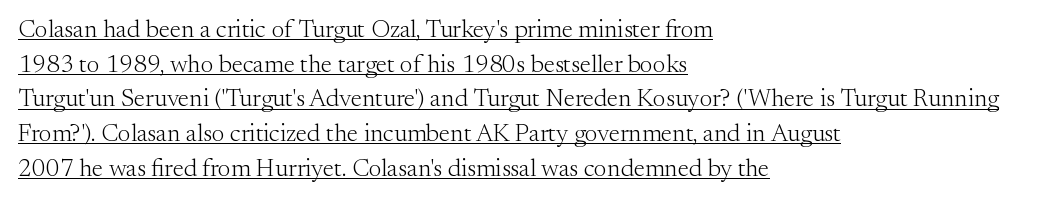
The image shows 25 px text type, upright; set left-aligned, normal line spacing (1.39x), normal letter spacing, underlined.
